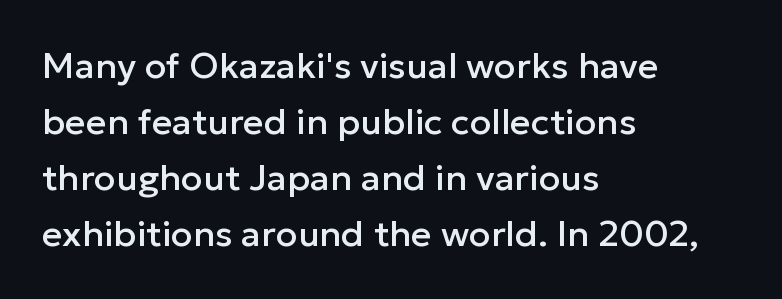
The image shows 36 px sans-serif type, upright; set left-aligned, normal line spacing (1.56x), normal letter spacing, not underlined; low stroke contrast and a medium x-height.
